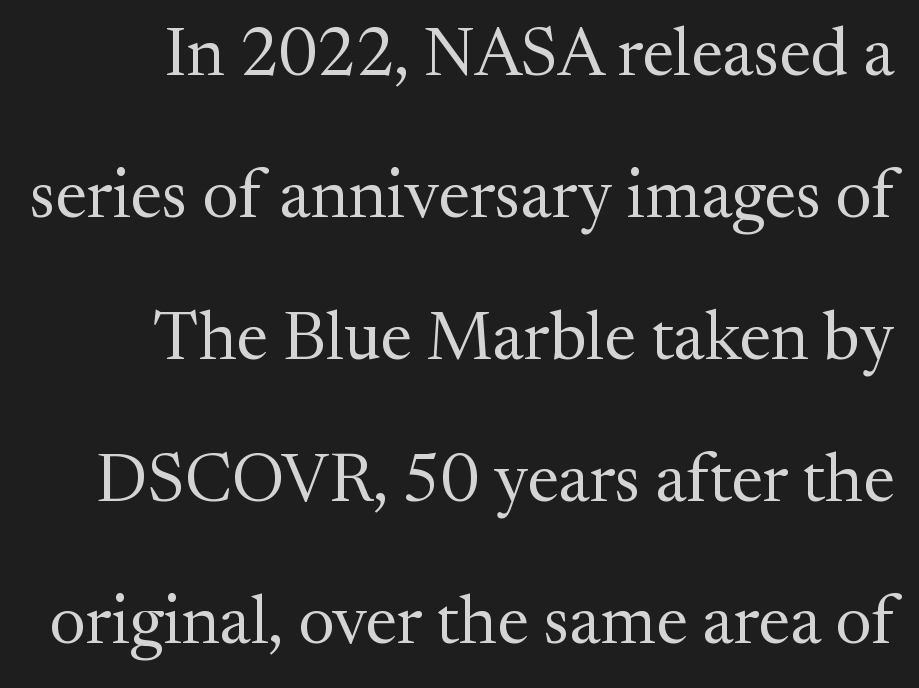
A typesetter would label this face a serif. The passage shown is not bold in any degree. The face used here is proportionally spaced, like ordinary book or web type. Widely set lines give the paragraph a tall, airy silhouette. Nobody drew a line under any word here. Posture: vertical.
